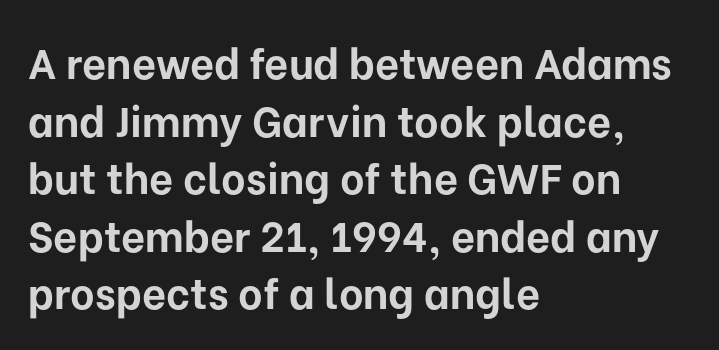
The image shows 42 px bold sans-serif type, upright; set left-aligned, normal line spacing (1.37x), normal letter spacing, not underlined; low stroke contrast and a medium x-height.
